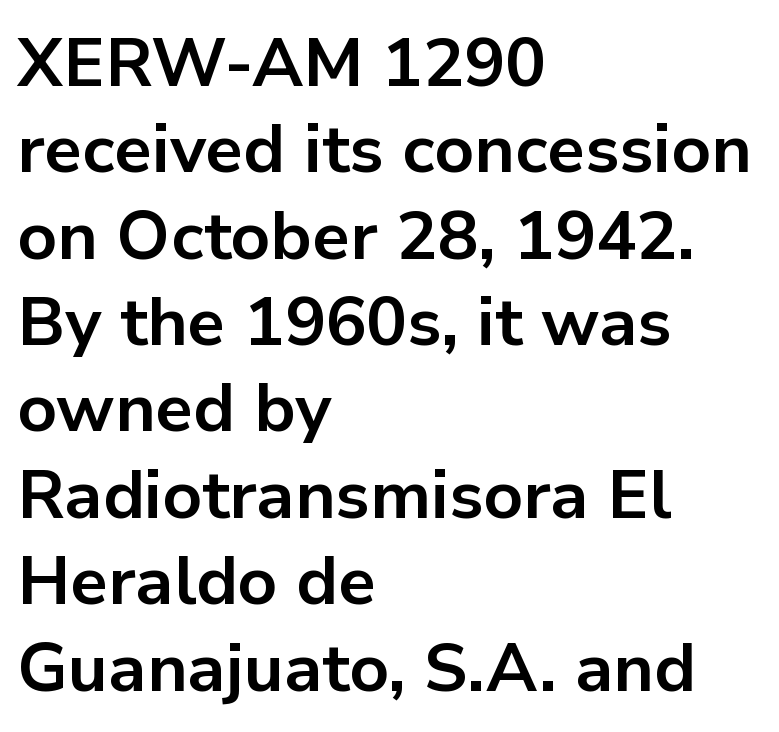
Q: Is the text bold? A: Yes.
Q: Is the text italic (slanted)? A: No, it is upright.
Q: Is the typeface a serif or a sans-serif typeface? A: Sans-serif.
Q: Is the text underlined? A: No.
Q: How is the paragraph aligned? A: Left-aligned.
Q: Is the spacing between letters normal or unusually wide? A: Normal.
Q: Is the spacing between lines tight, normal or loose? A: Normal.
Q: Width (condensed, normal, or wide)? A: Normal.
Q: Stroke contrast? A: Low.
Q: x-height? A: Medium.
Q: Monospaced? A: No.
